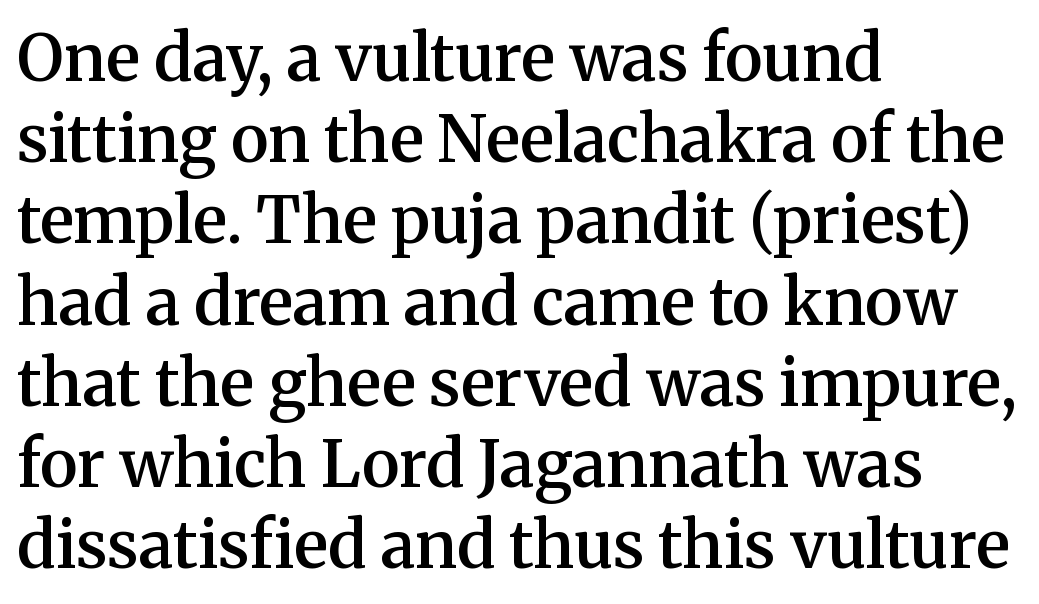
{"serif": "yes", "italic": "no", "bold": "semi", "weight": "semibold", "width": "normal", "stroke_contrast": "medium", "x_height": "medium", "monospaced": "no", "underline": "no", "align": "left", "line_spacing": "normal", "line_spacing_ratio": 1.25, "letter_spacing": "normal", "letter_spacing_em": 0.0, "glyph_px": 65}
